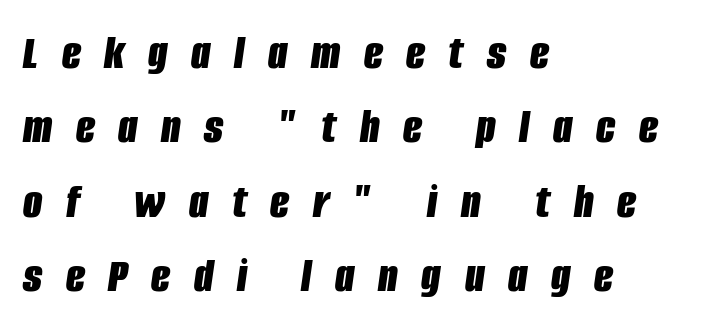
Q: Is the text bold? A: Yes.
Q: Is the text italic (slanted)? A: Yes, it leans right by about 8 degrees.
Q: Is the text underlined? A: No.
Q: How is the paragraph aligned? A: Left-aligned.
Q: Is the spacing between letters normal or unusually wide? A: Unusually wide.
Q: Is the spacing between lines tight, normal or loose? A: Normal.
Q: Width (condensed, normal, or wide)? A: Condensed.
Q: Stroke contrast? A: Low.
Q: x-height? A: Large.
Q: Monospaced? A: No.
